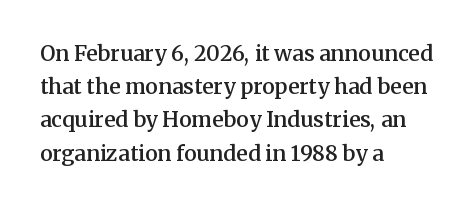
The image shows 21 px text type, upright; set left-aligned, normal line spacing (1.58x), normal letter spacing, not underlined.
